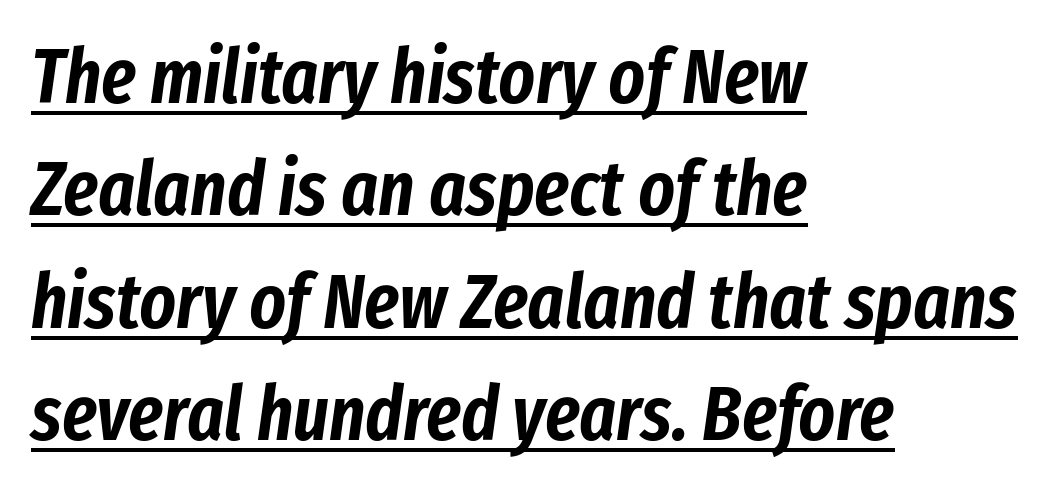
A baseline rule has been typeset under these characters. Does the lettering tilt? It does — this is italic. Short note: letters normally spaced. How would I describe the line gaps? Plain and ordinary. Left-aligned paragraph, ragged on the right.
